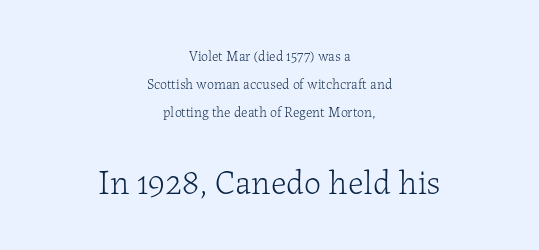
{"serif": "yes", "italic": "no", "bold": "no", "weight": "light", "width": "normal", "stroke_contrast": "low", "x_height": "medium", "monospaced": "no", "underline": "no", "align": "center", "line_spacing": "loose", "line_spacing_ratio": 2.0, "letter_spacing": "normal", "letter_spacing_em": 0.0, "larger_block": "second", "size_ratio": 2.43, "glyph_px": 34}
